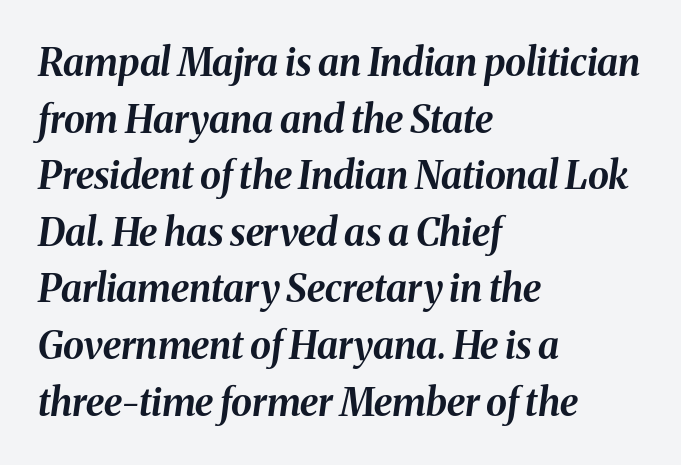
The passage is arranged the way most books set body copy — flush left. Summary of weight: heavy, a full bold. The text carries the slant typical of an italic or oblique font. Decoration check: the copy has no underline.
